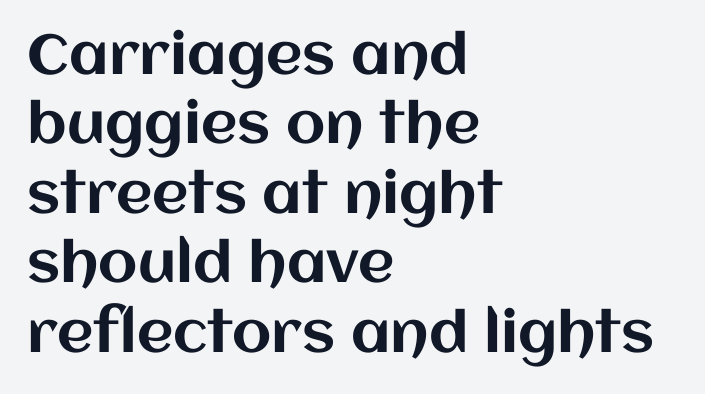
Honestly, the letter spacing is just normal — you wouldn't notice it. Left-aligned paragraph, ragged on the right. The letters advance in unequal steps, a hallmark of proportional type. Honestly, there is no underline to notice here at all. Rendered with straight, roman letterforms.
